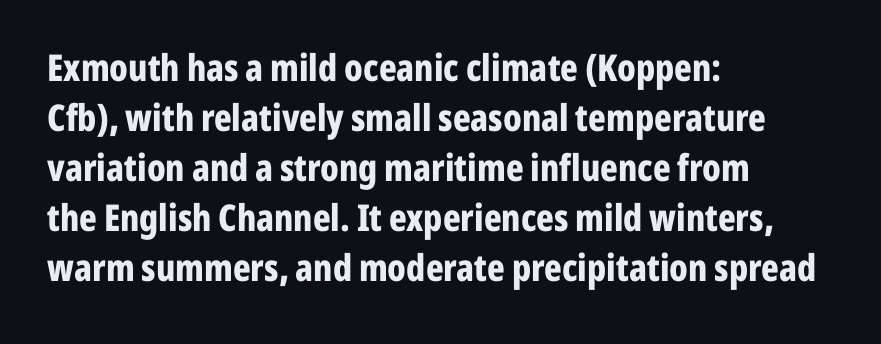
You could call the tracking neutral — neither tight nor loose. These lines were composed using upright roman letters. Typographic density is high because the face is bold. This sample is left-justified, so line endings fall wherever the words run out.
